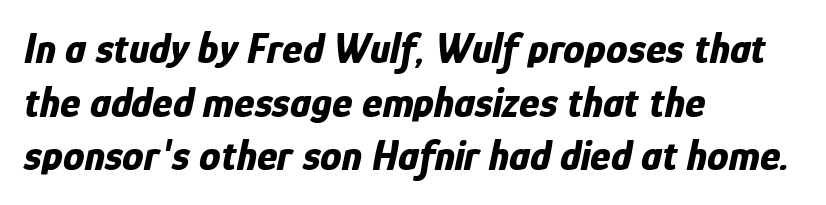
Q: Is the text bold? A: Yes.
Q: Is the text italic (slanted)? A: Yes, it leans right by about 12 degrees.
Q: Is the text underlined? A: No.
Q: How is the paragraph aligned? A: Left-aligned.
Q: Is the spacing between letters normal or unusually wide? A: Normal.
Q: Is the spacing between lines tight, normal or loose? A: Normal.
Q: Width (condensed, normal, or wide)? A: Condensed.
Q: Stroke contrast? A: Low.
Q: x-height? A: Medium.
Q: Monospaced? A: No.
